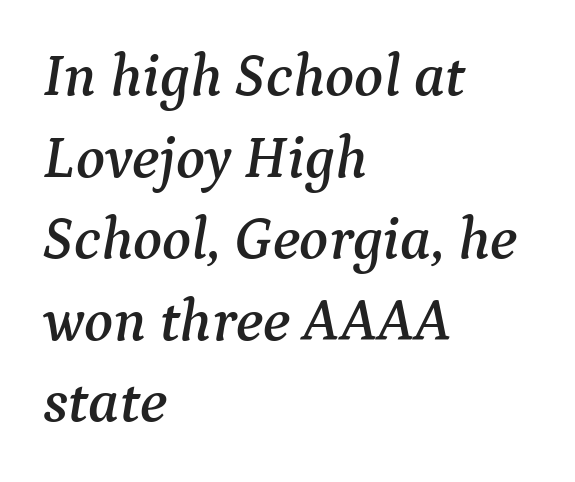
The image shows 60 px serif type, italic (leaning right); set left-aligned, normal line spacing (1.36x), normal letter spacing, not underlined; medium stroke contrast and a medium x-height.
